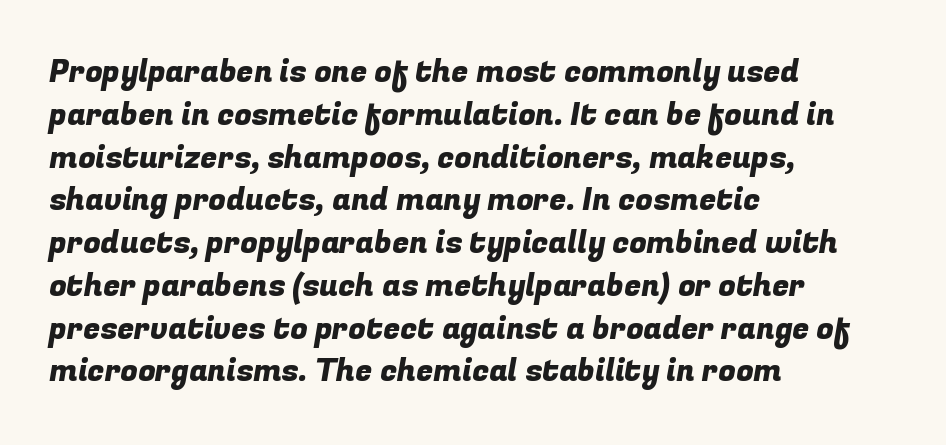
The text block is weighted toward the left margin, trailing off unevenly rightward. Spacing verdict: proportional, widths tailored to each character. Clear beneath every line of the passage. No extra tracking has been applied to these lines. A normal amount of white space separates one row of letters from the next. The characters display no serif detailing; their extremities are plain.
